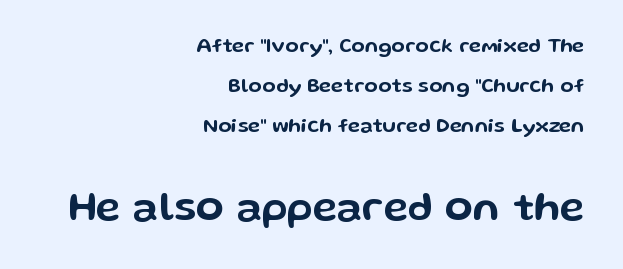
Q: Is the text italic (slanted)? A: No, it is upright.
Q: Is the typeface a serif or a sans-serif typeface? A: Sans-serif.
Q: Is the text underlined? A: No.
Q: How is the paragraph aligned? A: Right-aligned.
Q: Is the spacing between letters normal or unusually wide? A: Normal.
Q: Is the spacing between lines tight, normal or loose? A: Loose.
Q: Which block of text is set in a larger size, the first (top) or the second (bottom)? A: The second (bottom) one.
Q: Width (condensed, normal, or wide)? A: Wide.
Q: Stroke contrast? A: Low.
Q: x-height? A: Medium.
Q: Monospaced? A: No.
